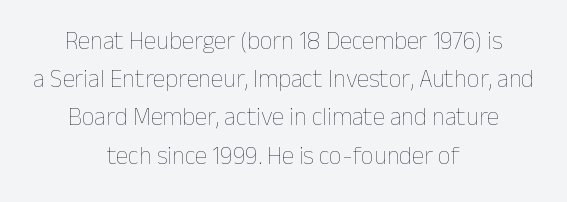
Q: Is the text bold? A: No.
Q: Is the text italic (slanted)? A: No, it is upright.
Q: Is the text underlined? A: No.
Q: How is the paragraph aligned? A: Centered.
Q: Is the spacing between letters normal or unusually wide? A: Normal.
Q: Is the spacing between lines tight, normal or loose? A: Normal.
